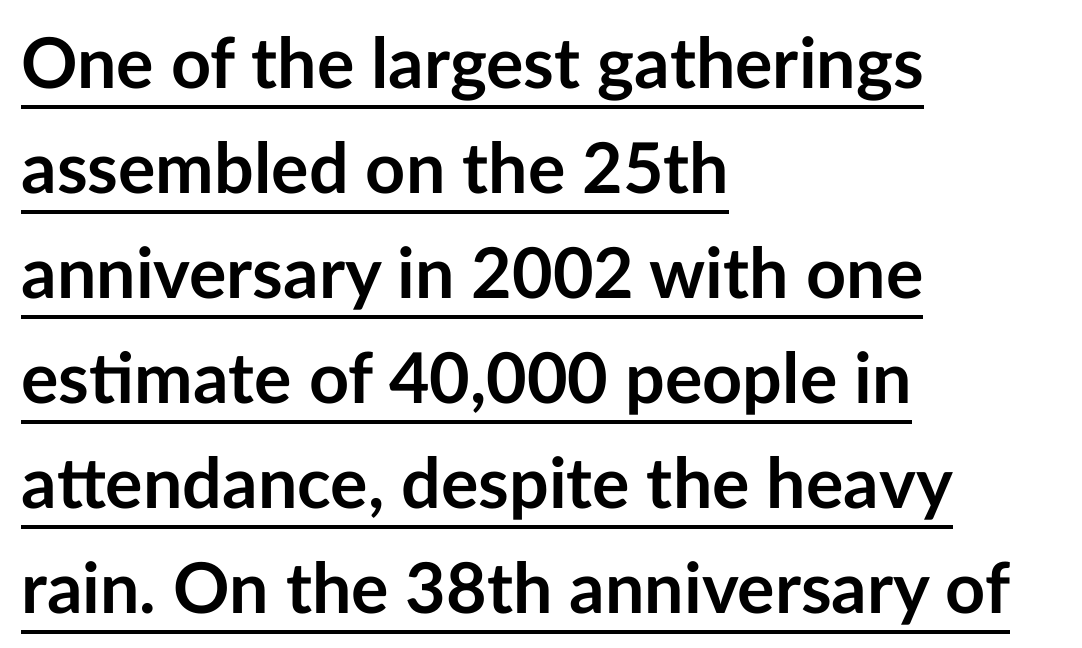
Q: Is the text bold? A: Yes.
Q: Is the text italic (slanted)? A: No, it is upright.
Q: Is the typeface a serif or a sans-serif typeface? A: Sans-serif.
Q: Is the text underlined? A: Yes.
Q: How is the paragraph aligned? A: Left-aligned.
Q: Is the spacing between letters normal or unusually wide? A: Normal.
Q: Is the spacing between lines tight, normal or loose? A: Normal.
Q: Width (condensed, normal, or wide)? A: Normal.
Q: Stroke contrast? A: Low.
Q: x-height? A: Medium.
Q: Monospaced? A: No.
